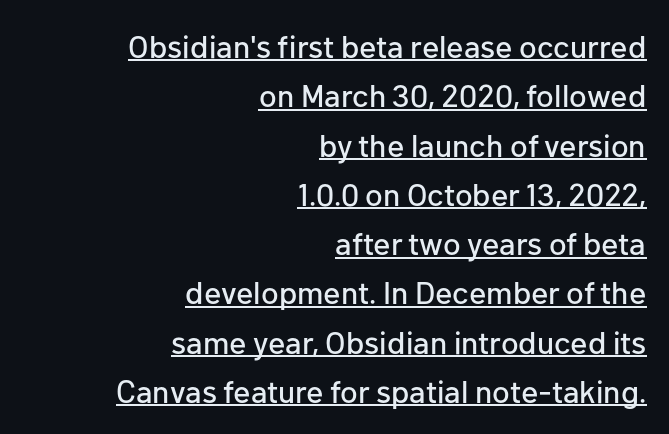
The image shows 32 px sans-serif type, upright; set right-aligned, normal line spacing (1.54x), normal letter spacing, underlined; low stroke contrast and a medium x-height.
